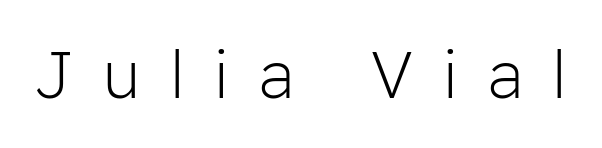
The image shows 65 px light sans-serif type, upright; set unusually wide letter spacing (+0.46 em), not underlined; low stroke contrast and a medium x-height.
